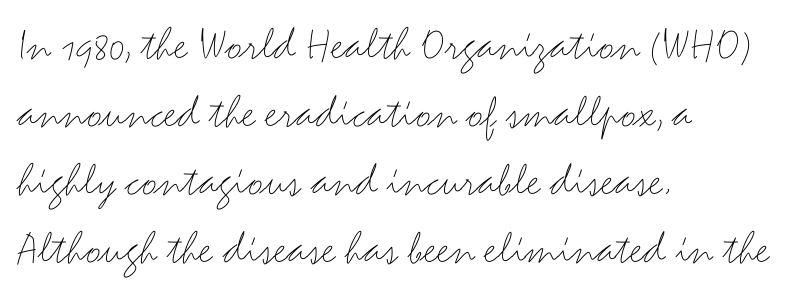
Q: Is the text bold? A: No.
Q: Is the text italic (slanted)? A: Yes.
Q: Is the typeface a serif or a sans-serif typeface? A: Sans-serif.
Q: Is the text underlined? A: No.
Q: How is the paragraph aligned? A: Left-aligned.
Q: Is the spacing between letters normal or unusually wide? A: Normal.
Q: Is the spacing between lines tight, normal or loose? A: Normal.
Q: Width (condensed, normal, or wide)? A: Wide.
Q: Stroke contrast? A: Medium.
Q: x-height? A: Small.
Q: Monospaced? A: No.
